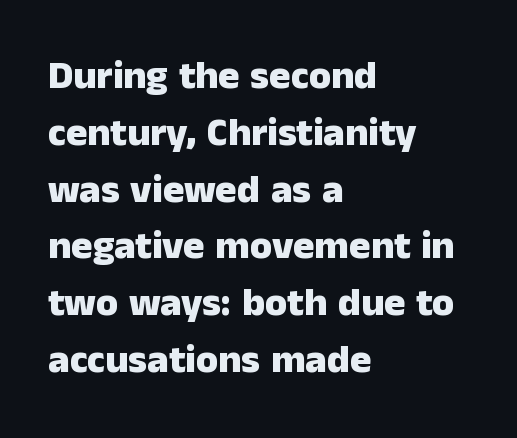
Every stem runs plumb, perpendicular to the baseline. Is this a fixed-width face? No — the glyphs have proportional, varying widths. Short note: letters normally spaced. The face used here has the dense, thick strokes of a bold. Vertical spacing — default. The text was rendered using a sans face with plain stroke endings.
